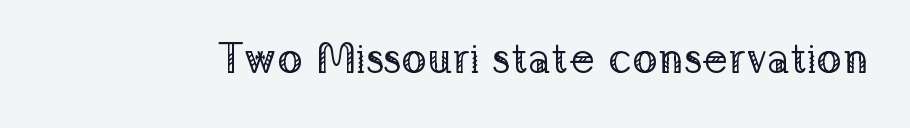
The image shows 42 px regular-weight serif type, upright; set normal letter spacing, not underlined; low stroke contrast and a medium x-height.
